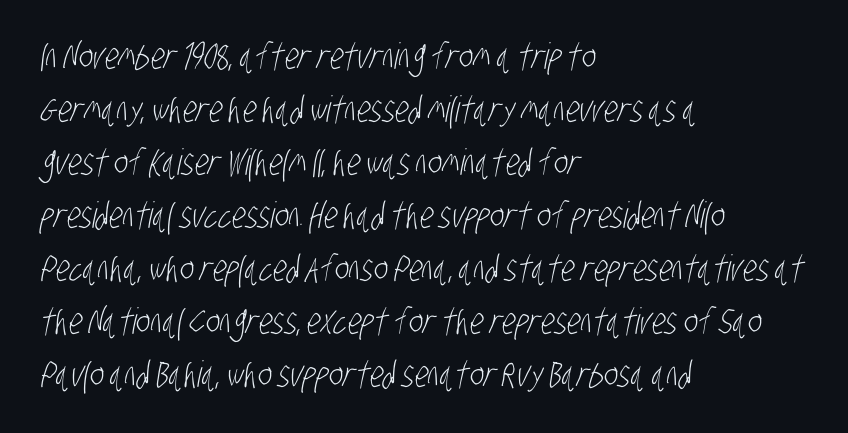
Clear beneath every line of the passage. Serif or sans? Sans — the stroke terminals are bare. Heft: none added — not bold. Honestly, the row spacing looks completely unremarkable.
